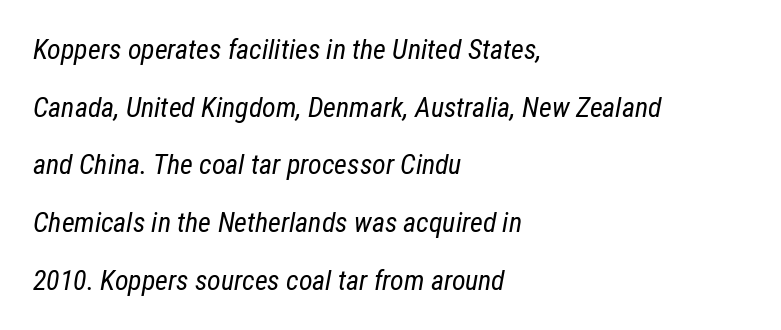
Q: Is the text bold? A: No.
Q: Is the text italic (slanted)? A: Yes, it leans right by about 12 degrees.
Q: Is the text underlined? A: No.
Q: How is the paragraph aligned? A: Left-aligned.
Q: Is the spacing between letters normal or unusually wide? A: Normal.
Q: Is the spacing between lines tight, normal or loose? A: Loose.
Q: Width (condensed, normal, or wide)? A: Condensed.
Q: Stroke contrast? A: Low.
Q: x-height? A: Medium.
Q: Monospaced? A: No.
